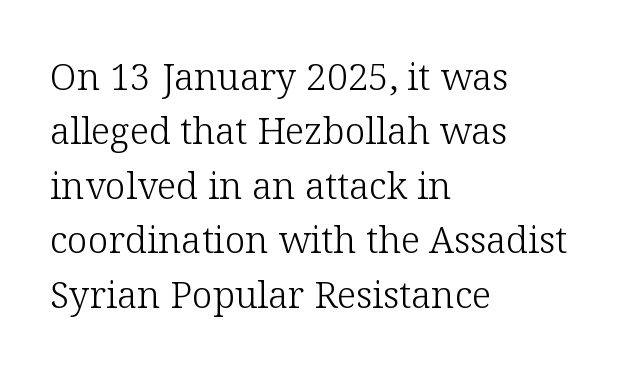
Q: Is the text bold? A: No.
Q: Is the text italic (slanted)? A: No, it is upright.
Q: Is the typeface a serif or a sans-serif typeface? A: Serif.
Q: Is the text underlined? A: No.
Q: How is the paragraph aligned? A: Left-aligned.
Q: Is the spacing between letters normal or unusually wide? A: Normal.
Q: Is the spacing between lines tight, normal or loose? A: Normal.
Q: Width (condensed, normal, or wide)? A: Normal.
Q: Stroke contrast? A: Low.
Q: x-height? A: Medium.
Q: Monospaced? A: No.
